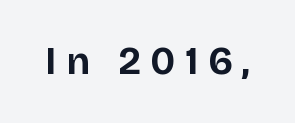
{"serif": "no", "italic": "no", "bold": "yes", "weight": "bold", "width": "normal", "stroke_contrast": "low", "x_height": "large", "monospaced": "no", "underline": "no", "letter_spacing": "wide", "letter_spacing_em": 0.25, "glyph_px": 38}
